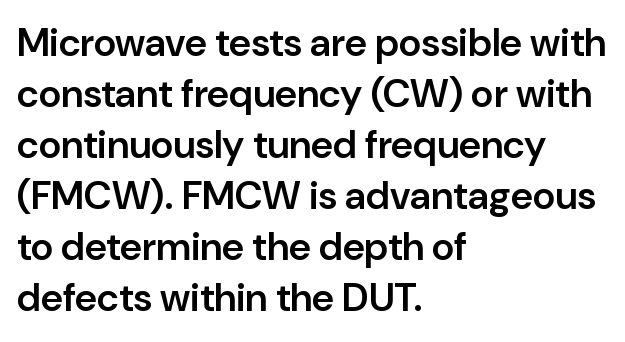
These lines are rendered in a variable-pitch font. Strokes here are thickened, but only to semibold level. Inter-character spacing is left at the font's built-in metrics. The designer left line spacing at the default.
